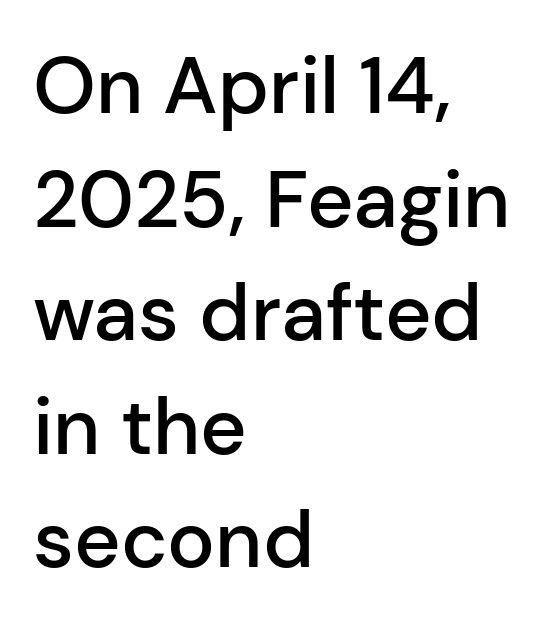
{"serif": "no", "italic": "no", "bold": "semi", "weight": "semibold", "width": "normal", "stroke_contrast": "low", "x_height": "medium", "monospaced": "no", "underline": "no", "align": "left", "line_spacing": "normal", "line_spacing_ratio": 1.42, "letter_spacing": "normal", "letter_spacing_em": 0.0, "glyph_px": 80}
